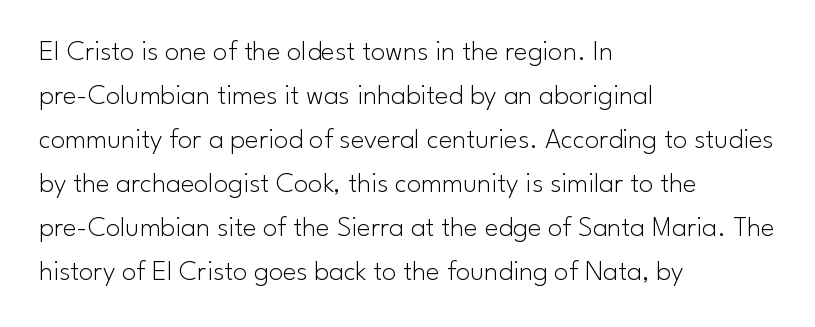
{"serif": "no", "italic": "no", "bold": "no", "weight": "light", "width": "normal", "stroke_contrast": "low", "x_height": "small", "monospaced": "no", "underline": "no", "align": "left", "line_spacing": "normal", "line_spacing_ratio": 1.52, "letter_spacing": "normal", "letter_spacing_em": 0.0, "glyph_px": 29}
